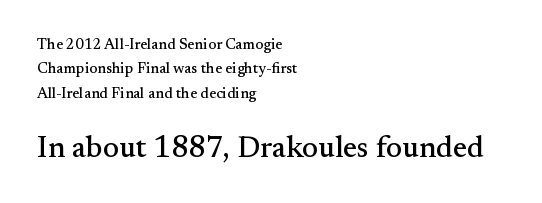
Q: Is the text italic (slanted)? A: No, it is upright.
Q: Is the typeface a serif or a sans-serif typeface? A: Serif.
Q: Is the text underlined? A: No.
Q: How is the paragraph aligned? A: Left-aligned.
Q: Is the spacing between letters normal or unusually wide? A: Normal.
Q: Is the spacing between lines tight, normal or loose? A: Normal.
Q: Which block of text is set in a larger size, the first (top) or the second (bottom)? A: The second (bottom) one.
Q: Width (condensed, normal, or wide)? A: Normal.
Q: Stroke contrast? A: Medium.
Q: x-height? A: Small.
Q: Monospaced? A: No.
